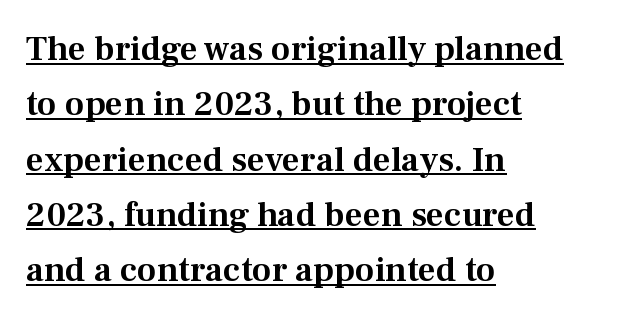
Q: Is the text italic (slanted)? A: No, it is upright.
Q: Is the typeface a serif or a sans-serif typeface? A: Serif.
Q: Is the text underlined? A: Yes.
Q: How is the paragraph aligned? A: Left-aligned.
Q: Is the spacing between letters normal or unusually wide? A: Normal.
Q: Is the spacing between lines tight, normal or loose? A: Normal.
Q: Width (condensed, normal, or wide)? A: Normal.
Q: Stroke contrast? A: Medium.
Q: x-height? A: Medium.
Q: Monospaced? A: No.
